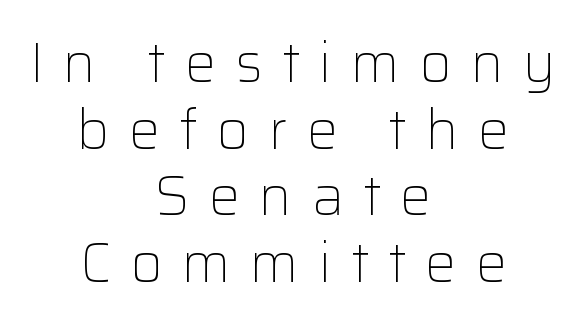
The image shows 55 px light sans-serif type, upright; set centered, line spacing 1.21x, unusually wide letter spacing (+0.35 em), not underlined; low stroke contrast and a medium x-height.
